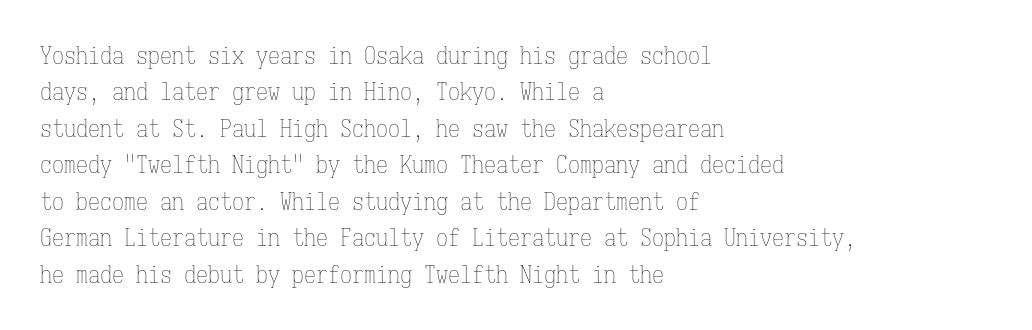
{"italic": "no", "bold": "no", "underline": "no", "align": "left", "line_spacing": "normal", "line_spacing_ratio": 1.52, "letter_spacing": "normal", "letter_spacing_em": 0.0, "glyph_px": 24}
